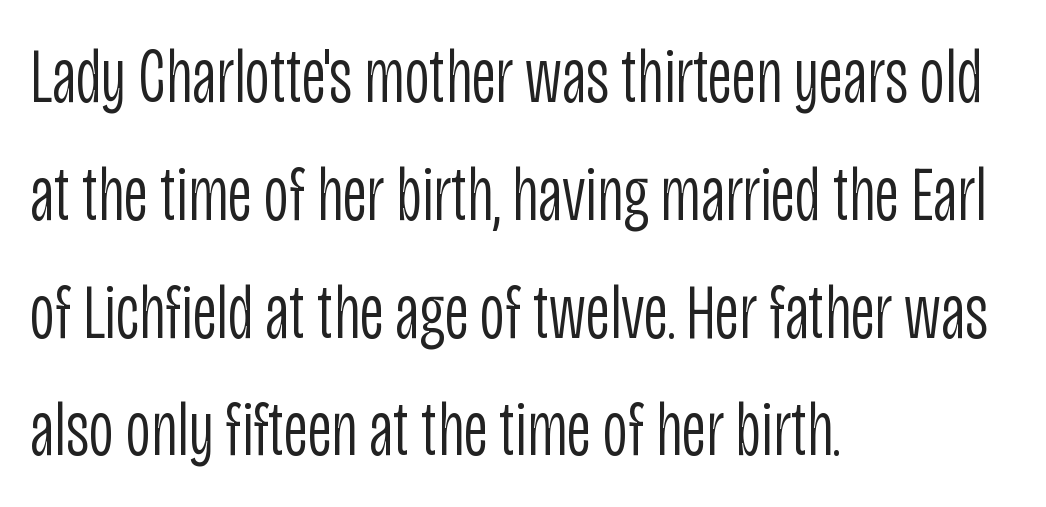
One glance says typical: line gaps are just what's usual. The letters advance in unequal steps, a hallmark of proportional type. Regarding serifs, this sample does without them. The letters look calm and open, with moderate or lighter stems. Left-aligned paragraph, ragged on the right. Any mark beneath the type? The region is blank.
